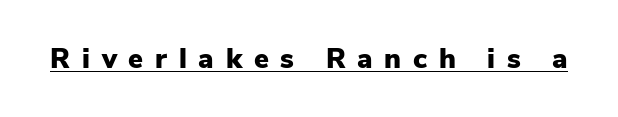
{"serif": "no", "italic": "no", "bold": "yes", "weight": "heavy", "width": "normal", "stroke_contrast": "low", "x_height": "medium", "monospaced": "no", "underline": "yes", "letter_spacing": "wide", "letter_spacing_em": 0.42, "glyph_px": 28}
